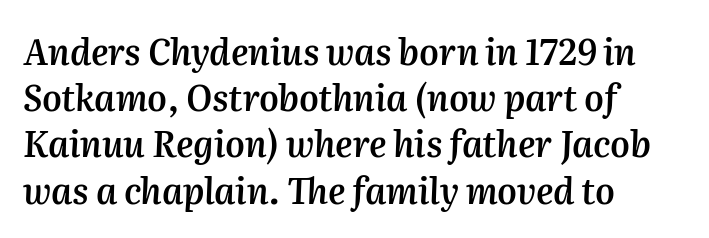
Q: Is the text bold? A: Semi-bold.
Q: Is the text italic (slanted)? A: Yes, it leans right by about 2 degrees.
Q: Is the text underlined? A: No.
Q: How is the paragraph aligned? A: Left-aligned.
Q: Is the spacing between letters normal or unusually wide? A: Normal.
Q: Is the spacing between lines tight, normal or loose? A: Normal.
Q: Width (condensed, normal, or wide)? A: Normal.
Q: Stroke contrast? A: Medium.
Q: x-height? A: Medium.
Q: Monospaced? A: No.
